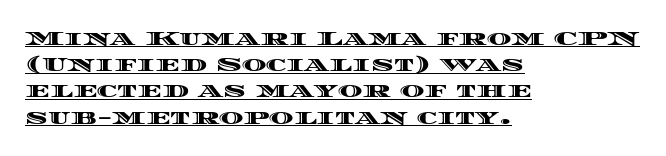
The lettering stays uniformly vertical, giving the passage a roman look. The paragraph has a hard left edge and a soft right edge. Honestly, the underline is the first thing you notice here. The type is set solid horizontally, with unmodified tracking. Baseline-to-baseline distance is the conventional proportion of letter height.
